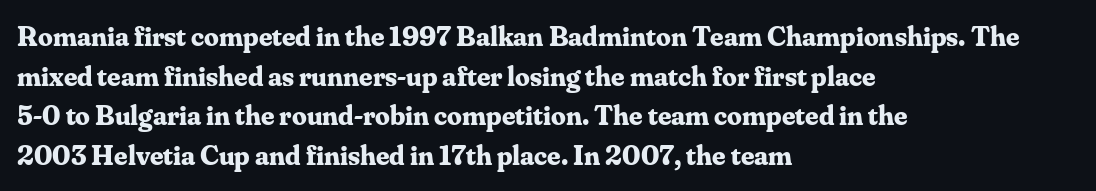
Q: Is the text bold? A: Yes.
Q: Is the text italic (slanted)? A: No, it is upright.
Q: Is the typeface a serif or a sans-serif typeface? A: Serif.
Q: Is the text underlined? A: No.
Q: How is the paragraph aligned? A: Left-aligned.
Q: Is the spacing between letters normal or unusually wide? A: Normal.
Q: Is the spacing between lines tight, normal or loose? A: Normal.
Q: Width (condensed, normal, or wide)? A: Normal.
Q: Stroke contrast? A: Medium.
Q: x-height? A: Small.
Q: Monospaced? A: No.
